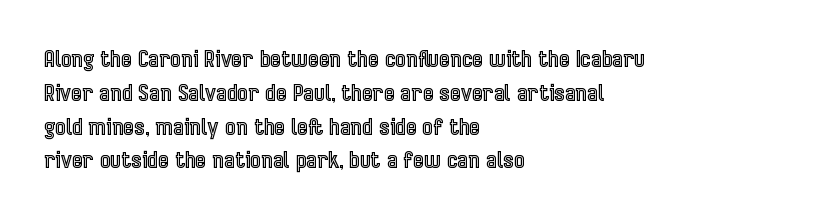
{"italic": "no", "underline": "no", "align": "left", "line_spacing": "normal", "line_spacing_ratio": 1.47, "letter_spacing": "normal", "letter_spacing_em": 0.0, "glyph_px": 23}
